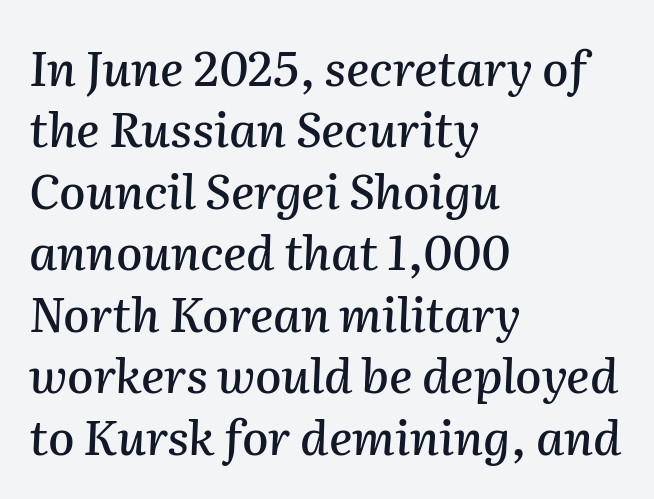
Q: Is the text italic (slanted)? A: Yes, it leans right by about 2 degrees.
Q: Is the text underlined? A: No.
Q: How is the paragraph aligned? A: Left-aligned.
Q: Is the spacing between letters normal or unusually wide? A: Normal.
Q: Is the spacing between lines tight, normal or loose? A: Normal.
Q: Width (condensed, normal, or wide)? A: Normal.
Q: Stroke contrast? A: Medium.
Q: x-height? A: Medium.
Q: Monospaced? A: No.
